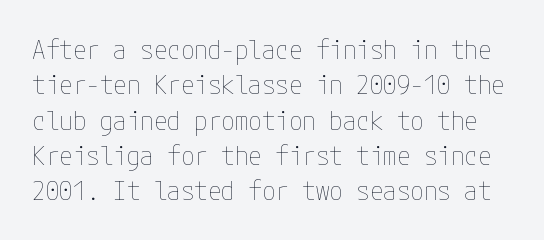
The typesetting does not lean heavy: it is not bold. The foot of each line stays bare and open. One glance says typical: line gaps are just what's usual. Vertical strokes here are truly vertical. Observe the ordinary spacing: letters are neighbours, not strangers.
